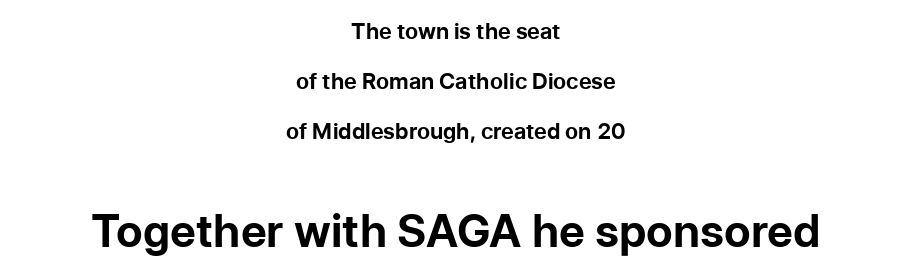
The image shows 45 px bold sans-serif type, upright; set centered, loose line spacing (2.28x), normal letter spacing, not underlined; the second (bottom) block is 2.05x larger; low stroke contrast and a medium x-height.
